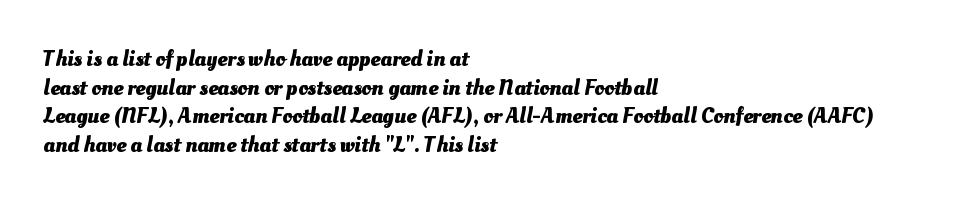
{"bold": "yes", "underline": "no", "align": "left", "line_spacing": "normal", "line_spacing_ratio": 1.3, "letter_spacing": "normal", "letter_spacing_em": 0.0, "glyph_px": 22}
